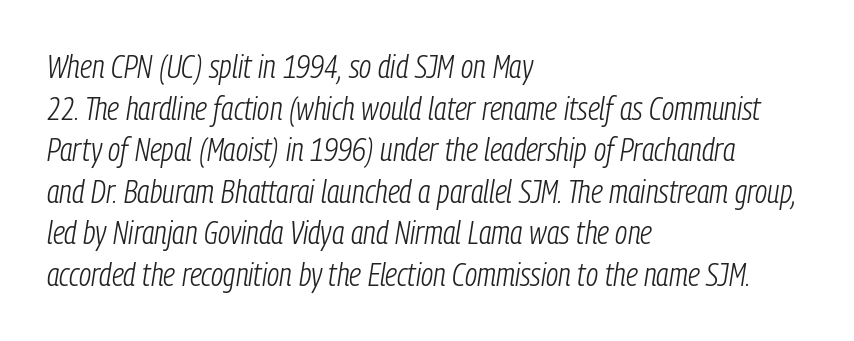
On a weight scale, this lands at 450 or below. The letters are slanted; this is an italic face. Baseline-to-baseline distance is the conventional proportion of letter height. The area under the type is left untouched. The lines in this sample share a left origin and differ only in where they stop.
